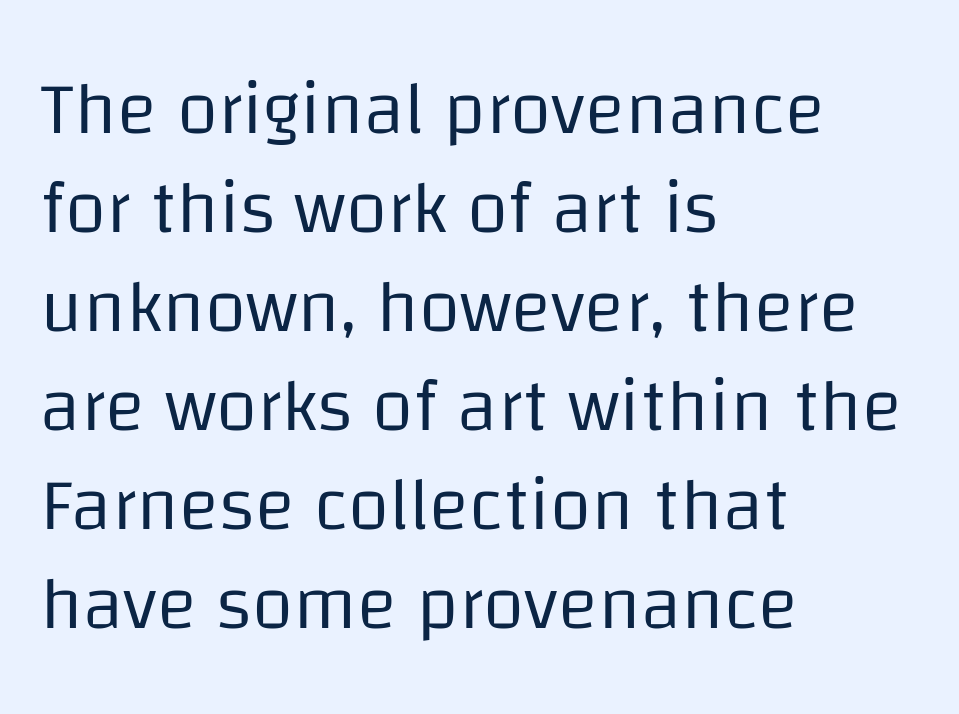
{"serif": "no", "italic": "no", "bold": "no", "weight": "regular", "width": "normal", "stroke_contrast": "low", "x_height": "large", "monospaced": "no", "underline": "no", "align": "left", "line_spacing": "normal", "line_spacing_ratio": 1.32, "letter_spacing": "normal", "letter_spacing_em": 0.0, "glyph_px": 75}
